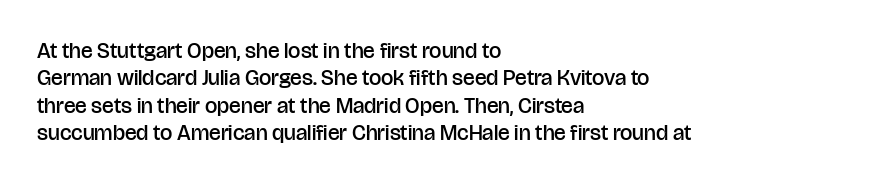
The image shows 22 px text type, upright; set left-aligned, line spacing 1.24x, normal letter spacing, not underlined.
